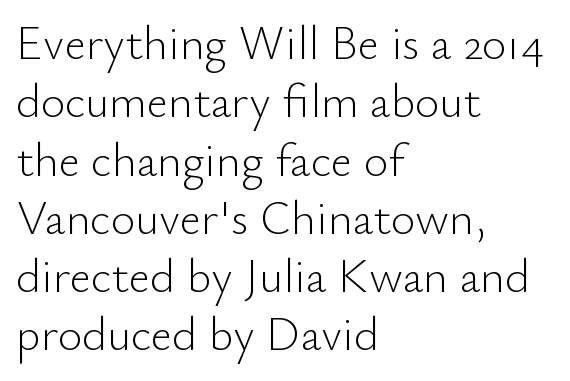
{"serif": "no", "italic": "no", "bold": "no", "weight": "light", "width": "normal", "stroke_contrast": "low", "x_height": "small", "monospaced": "no", "underline": "no", "align": "left", "line_spacing_ratio": 1.24, "letter_spacing": "normal", "letter_spacing_em": 0.0, "glyph_px": 47}
